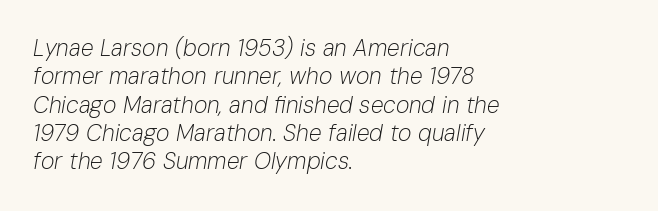
Q: Is the text bold? A: No.
Q: Is the text italic (slanted)? A: Yes, it leans right by about 10 degrees.
Q: Is the text underlined? A: No.
Q: How is the paragraph aligned? A: Left-aligned.
Q: Is the spacing between letters normal or unusually wide? A: Normal.
